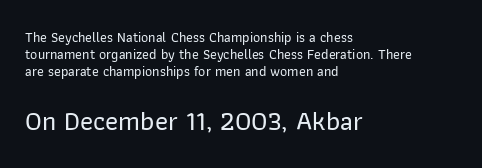
Q: Is the text italic (slanted)? A: No, it is upright.
Q: Is the text underlined? A: No.
Q: How is the paragraph aligned? A: Left-aligned.
Q: Is the spacing between letters normal or unusually wide? A: Normal.
Q: Which block of text is set in a larger size, the first (top) or the second (bottom)? A: The second (bottom) one.
